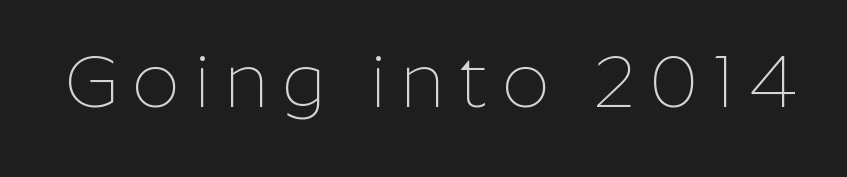
The image shows 74 px thin sans-serif type, upright; set not underlined; low stroke contrast and a medium x-height.
